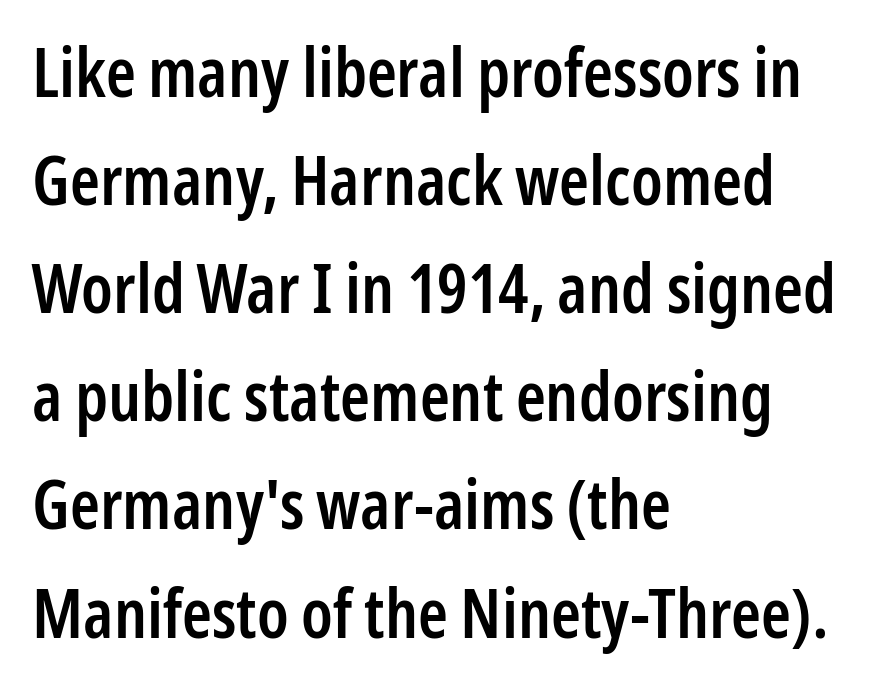
A normal amount of white space separates one row of letters from the next. A roman cut, with each character standing at attention. Does the copy run flush right? No — it runs flush left. The typesetting leans somewhat heavy: a semibold. The glyphs in this specimen are sans serif. Caption: standard tracking, unaltered.
